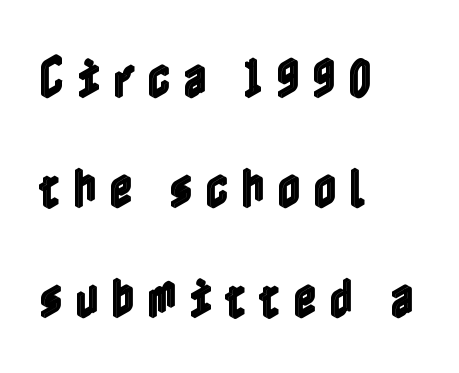
Q: Is the text italic (slanted)? A: No, it is upright.
Q: Is the text underlined? A: No.
Q: How is the paragraph aligned? A: Left-aligned.
Q: Is the spacing between letters normal or unusually wide? A: Unusually wide.
Q: Is the spacing between lines tight, normal or loose? A: Loose.
Q: Width (condensed, normal, or wide)? A: Condensed.
Q: x-height? A: Medium.
